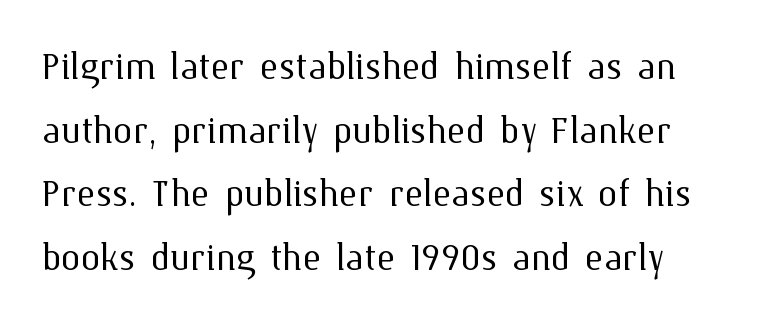
Unmarked baselines from the first word to the last. The passage shown is not bold in any degree. Characters follow at the spacing the type designer built in. Each letter keeps its own natural width here, so spacing adapts to shape. The specimen reads as upright at a glance.
